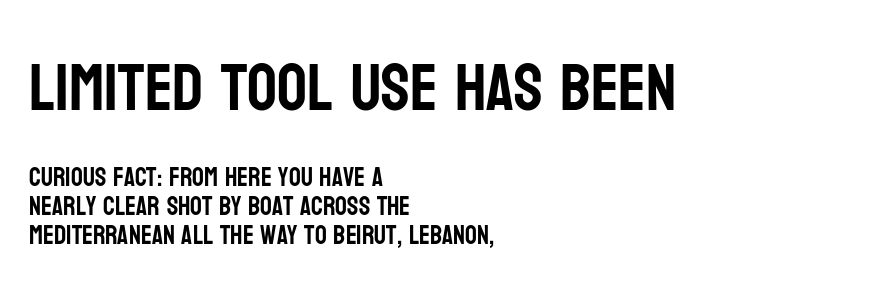
{"serif": "no", "italic": "no", "width": "condensed", "stroke_contrast": "low", "x_height": "large", "monospaced": "no", "underline": "no", "align": "left", "line_spacing": "tight", "line_spacing_ratio": 1.1, "letter_spacing": "normal", "letter_spacing_em": 0.0, "larger_block": "first", "size_ratio": 2.54, "glyph_px": 66}
